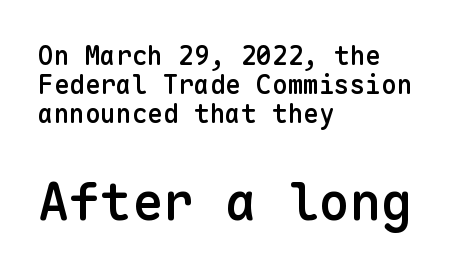
These lines huddle together more closely than default settings would place them. The typesetting leans somewhat heavy: a semibold. No feet cap the strokes, marking this as sans-serif type. Between one letter and the next there's only the usual sliver of space. Casual observation: everything's shoved over to the left.
